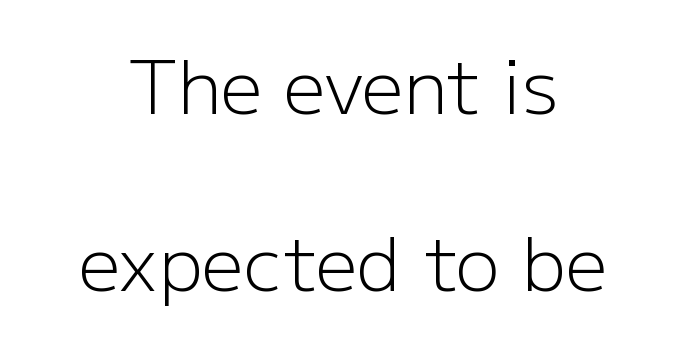
Is this a fixed-width face? No — the glyphs have proportional, varying widths. The weight would be labelled regular, book, light, or lighter still. Descender tails drop into unmarked territory. Posture: straight, roman, zero tilt.
